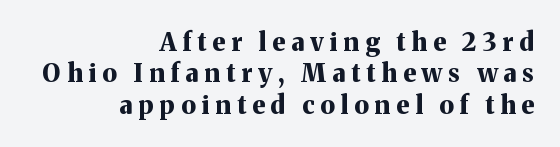
The image shows 25 px bold type, upright; set right-aligned, normal line spacing (1.26x), unusually wide letter spacing (+0.24 em), not underlined.
